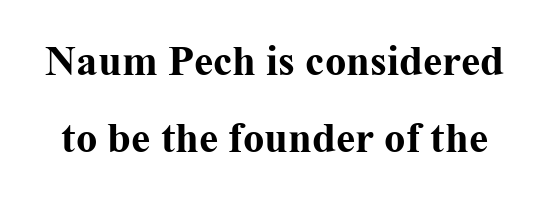
Q: Is the text bold? A: Yes.
Q: Is the text italic (slanted)? A: No, it is upright.
Q: Is the typeface a serif or a sans-serif typeface? A: Serif.
Q: Is the text underlined? A: No.
Q: Is the spacing between letters normal or unusually wide? A: Normal.
Q: Width (condensed, normal, or wide)? A: Normal.
Q: Stroke contrast? A: Medium.
Q: x-height? A: Medium.
Q: Monospaced? A: No.
